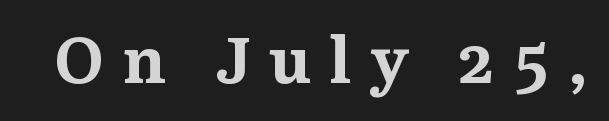
Upright lettering throughout. Characters follow at a spacing far wider than the type designer built in. The rendering uses natural spacing where letterforms have individual widths. Yep, those are serifs on the letters. In terms of weight, the rendering is a true, heavy bold. Has an underline been added? It has not.
